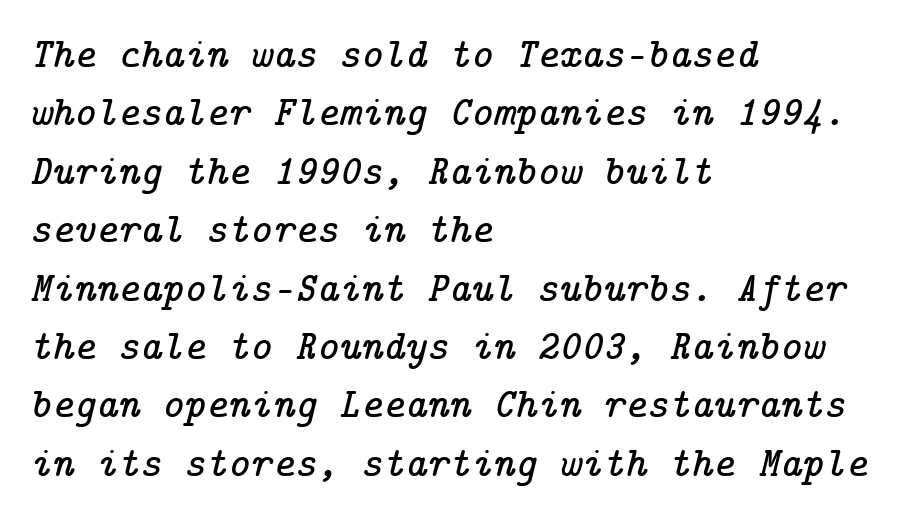
Q: Is the text italic (slanted)? A: Yes, it leans right by about 14 degrees.
Q: Is the typeface a serif or a sans-serif typeface? A: Serif.
Q: Is the text underlined? A: No.
Q: How is the paragraph aligned? A: Left-aligned.
Q: Is the spacing between letters normal or unusually wide? A: Normal.
Q: Is the spacing between lines tight, normal or loose? A: Normal.
Q: Width (condensed, normal, or wide)? A: Normal.
Q: Stroke contrast? A: Low.
Q: x-height? A: Medium.
